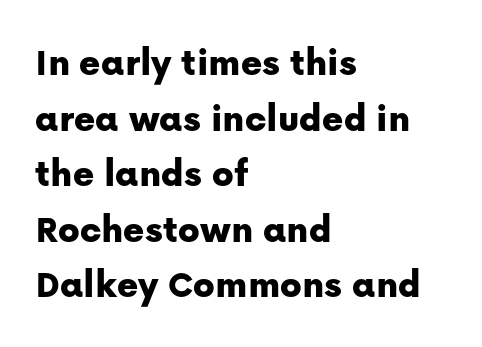
{"serif": "no", "italic": "no", "width": "normal", "stroke_contrast": "low", "x_height": "medium", "monospaced": "no", "underline": "no", "align": "left", "line_spacing": "normal", "line_spacing_ratio": 1.39, "letter_spacing": "normal", "letter_spacing_em": 0.0, "glyph_px": 40}
